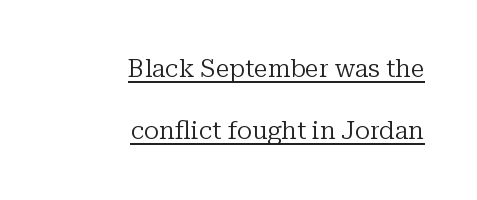
{"italic": "no", "bold": "no", "underline": "yes", "align": "right", "line_spacing": "loose", "line_spacing_ratio": 2.49, "letter_spacing": "normal", "letter_spacing_em": 0.0, "glyph_px": 25}
